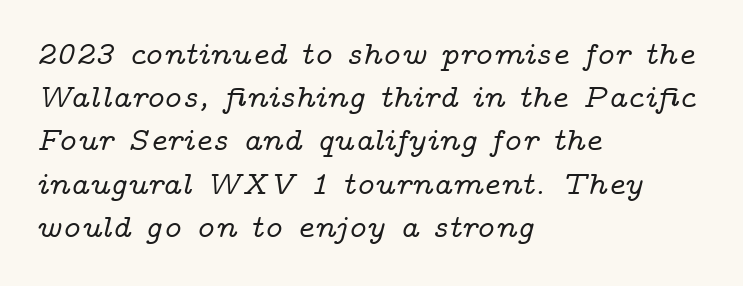
Q: Is the text italic (slanted)? A: Yes, it leans right by about 14 degrees.
Q: Is the typeface a serif or a sans-serif typeface? A: Serif.
Q: Is the text underlined? A: No.
Q: How is the paragraph aligned? A: Left-aligned.
Q: Is the spacing between letters normal or unusually wide? A: Normal.
Q: Is the spacing between lines tight, normal or loose? A: Normal.
Q: Width (condensed, normal, or wide)? A: Wide.
Q: Stroke contrast? A: Low.
Q: x-height? A: Medium.
Q: Monospaced? A: No.
